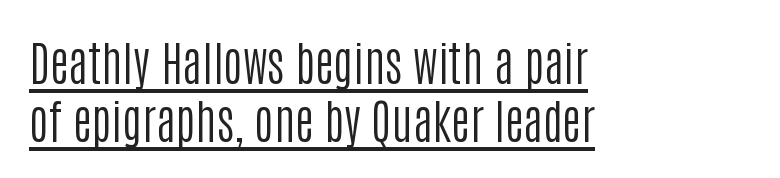
You could not count columns in this text — the font is proportionally spaced. Reading down the block, your eye returns to a fixed left position each line. Posture: upright roman. The passage shown has conventional tracking throughout.
